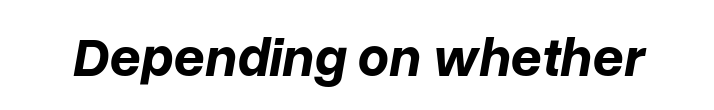
Q: Is the text bold? A: Yes.
Q: Is the text italic (slanted)? A: Yes, it leans right by about 10 degrees.
Q: Is the text underlined? A: No.
Q: Is the spacing between letters normal or unusually wide? A: Normal.
Q: Width (condensed, normal, or wide)? A: Normal.
Q: Stroke contrast? A: Low.
Q: x-height? A: Medium.
Q: Monospaced? A: No.
